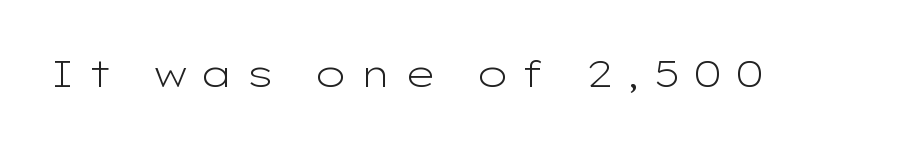
{"serif": "no", "italic": "no", "bold": "no", "weight": "light", "width": "wide", "stroke_contrast": "low", "x_height": "medium", "monospaced": "no", "underline": "no", "letter_spacing": "wide", "letter_spacing_em": 0.31, "glyph_px": 38}
